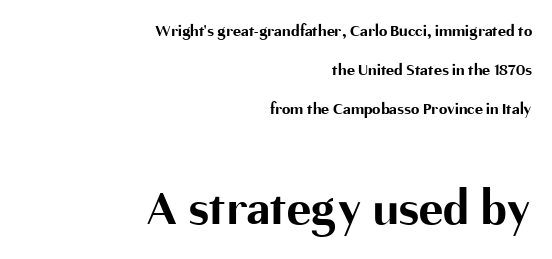
{"serif": "no", "italic": "no", "bold": "yes", "weight": "bold", "width": "normal", "stroke_contrast": "medium", "x_height": "medium", "monospaced": "no", "underline": "no", "align": "right", "line_spacing": "loose", "line_spacing_ratio": 2.3, "letter_spacing": "normal", "letter_spacing_em": 0.0, "larger_block": "second", "size_ratio": 3.0, "glyph_px": 51}
